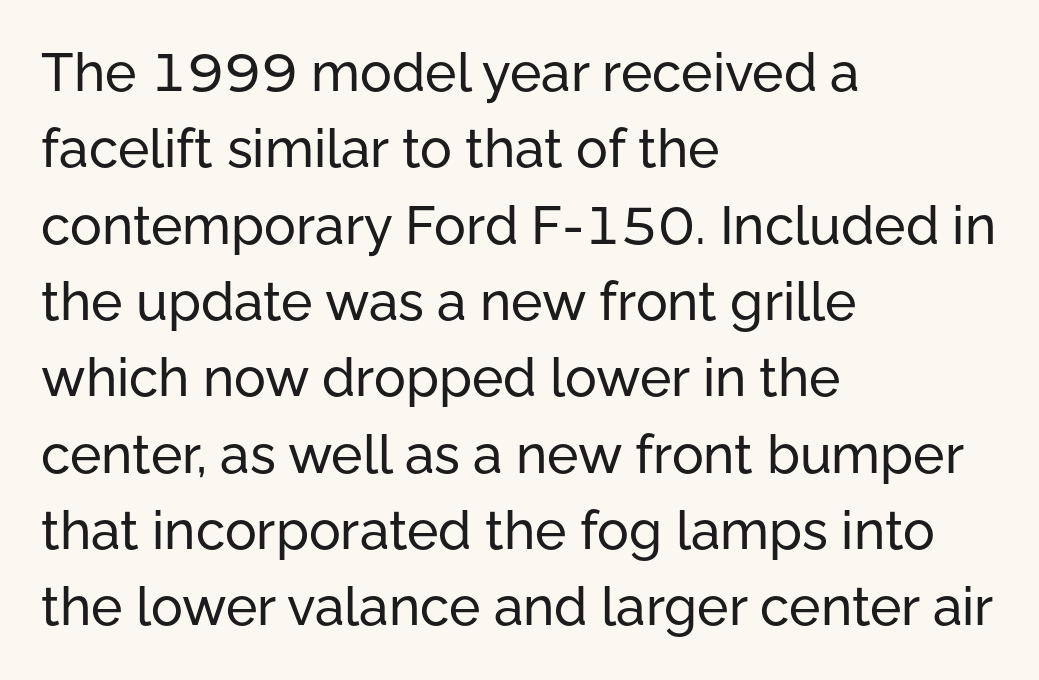
The image shows 53 px sans-serif type, upright; set left-aligned, normal line spacing (1.44x), normal letter spacing, not underlined; low stroke contrast and a medium x-height.
